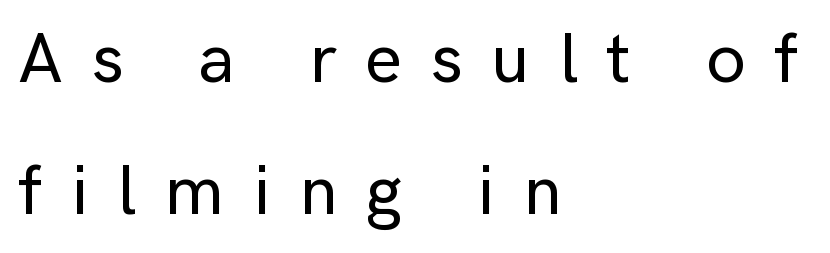
The image shows 70 px sans-serif type, upright; set left-aligned, line spacing 1.88x, unusually wide letter spacing (+0.41 em), not underlined; low stroke contrast and a medium x-height.
